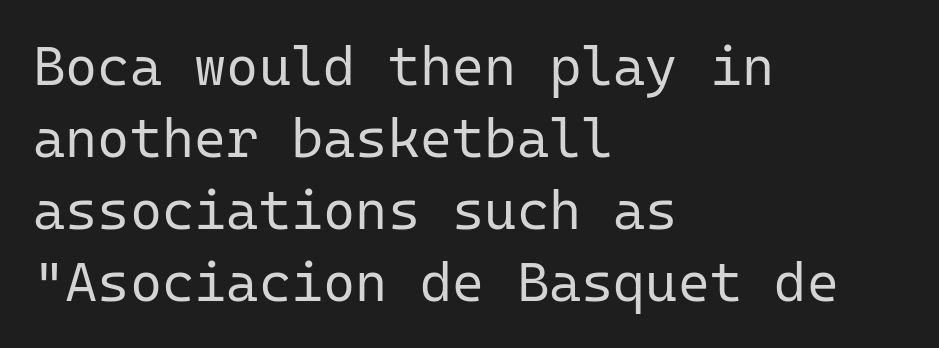
The image shows 55 px regular-weight sans-serif type, upright, monospaced; set left-aligned, normal line spacing (1.31x), normal letter spacing, not underlined; low stroke contrast and a medium x-height.
